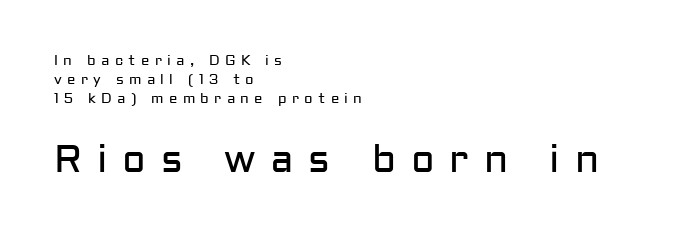
Q: Is the text bold? A: No.
Q: Is the text italic (slanted)? A: No, it is upright.
Q: Is the typeface a serif or a sans-serif typeface? A: Sans-serif.
Q: Is the text underlined? A: No.
Q: How is the paragraph aligned? A: Left-aligned.
Q: Is the spacing between letters normal or unusually wide? A: Unusually wide.
Q: Is the spacing between lines tight, normal or loose? A: Normal.
Q: Which block of text is set in a larger size, the first (top) or the second (bottom)? A: The second (bottom) one.
Q: Width (condensed, normal, or wide)? A: Normal.
Q: Stroke contrast? A: Low.
Q: x-height? A: Medium.
Q: Monospaced? A: No.
